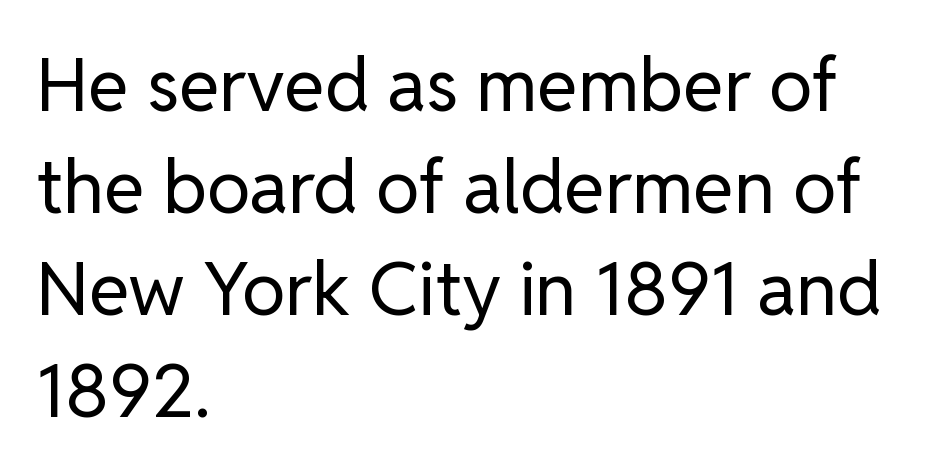
The image shows 74 px regular-weight sans-serif type, upright; set left-aligned, normal line spacing (1.38x), normal letter spacing, not underlined; low stroke contrast and a medium x-height.
